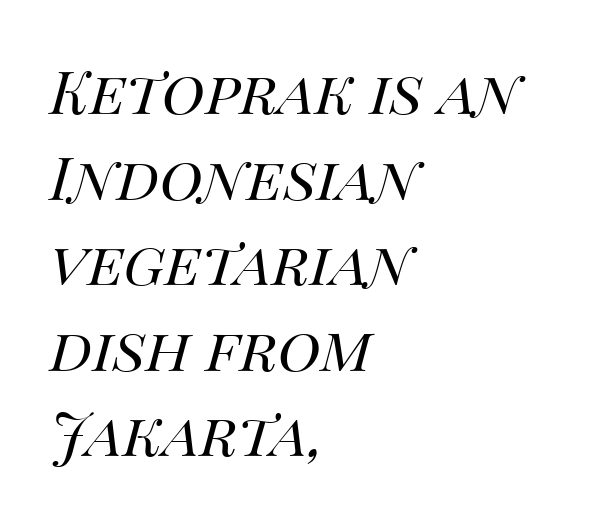
Q: Is the text bold? A: No.
Q: Is the text italic (slanted)? A: Yes, it leans right by about 14 degrees.
Q: Is the text underlined? A: No.
Q: How is the paragraph aligned? A: Left-aligned.
Q: Is the spacing between letters normal or unusually wide? A: Normal.
Q: Is the spacing between lines tight, normal or loose? A: Normal.
Q: Width (condensed, normal, or wide)? A: Normal.
Q: Stroke contrast? A: Medium.
Q: x-height? A: Large.
Q: Monospaced? A: No.
